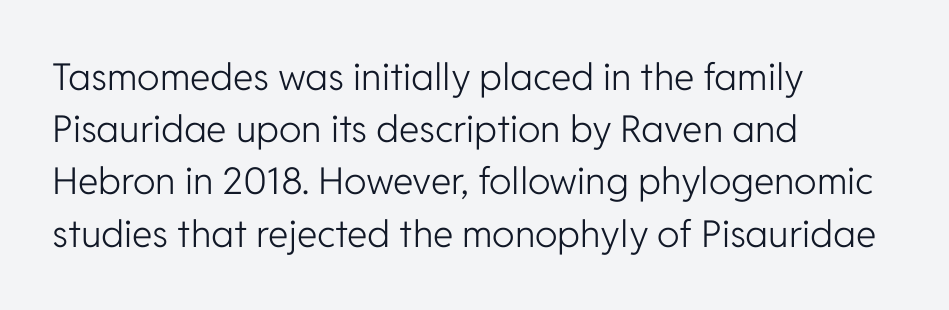
Q: Is the text bold? A: No.
Q: Is the text italic (slanted)? A: No, it is upright.
Q: Is the typeface a serif or a sans-serif typeface? A: Sans-serif.
Q: Is the text underlined? A: No.
Q: How is the paragraph aligned? A: Left-aligned.
Q: Is the spacing between letters normal or unusually wide? A: Normal.
Q: Is the spacing between lines tight, normal or loose? A: Normal.
Q: Width (condensed, normal, or wide)? A: Normal.
Q: Stroke contrast? A: Low.
Q: x-height? A: Medium.
Q: Monospaced? A: No.
